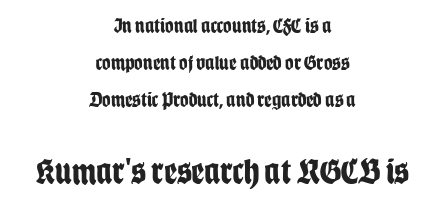
Pretty heavy lettering here — definitely bold. Note the varied advance widths — an 'i' is clearly narrower than an 'm'. Honestly, there is no underline to notice here at all. Layout note: lines centered.
